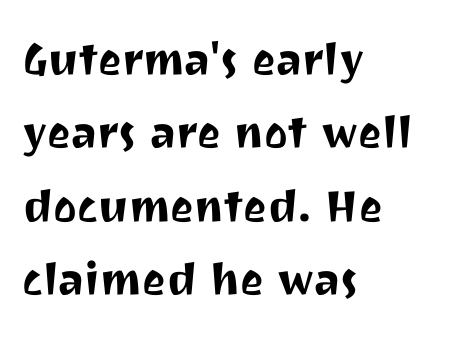
Horizontal bands of white between lines are of average thickness. If you drew a ruler down the left edge, every line would touch it. The tracking reads as untouched default to a designer's eye. In terms of letterform style, serifs are entirely absent. Spacing verdict: proportional, widths tailored to each character.
